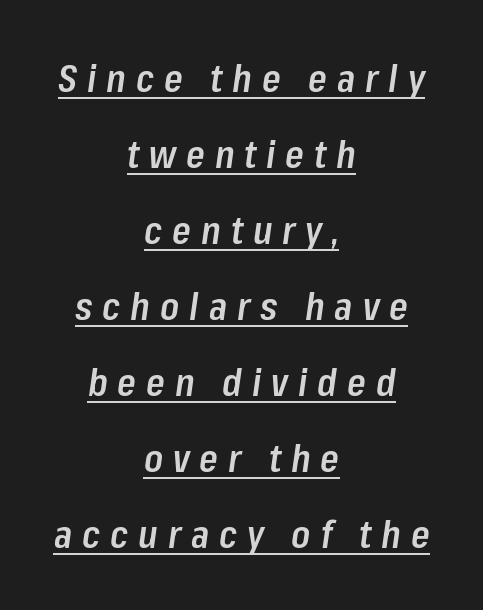
The image shows 38 px semibold, condensed type, italic (leaning right); set centered, loose line spacing (2.0x), unusually wide letter spacing (+0.26 em), underlined; low stroke contrast and a medium x-height.
